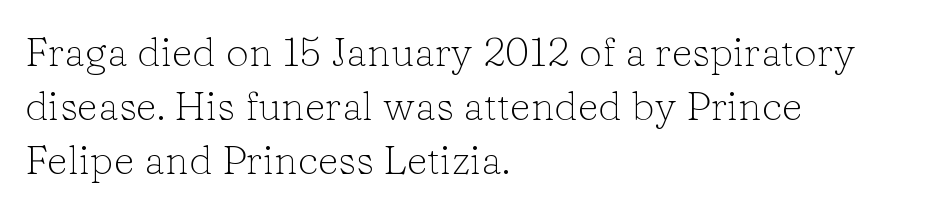
Check under the words: just untouched page. These lines are set flush left with a ragged right edge. The letterforms sit shoulder to shoulder at normal distance. The text was rendered using a seriffed face with decorative stroke endings. A roman cut, with each character standing at attention. Leading: standard.
